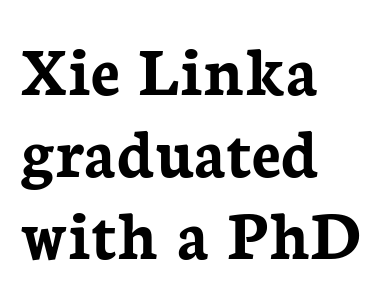
Anything drawn beneath the words? Only blank space. Caption: bold face, heavy strokes. Here the glyphs are tracked normally, forming tight word shapes. All the whitespace from short lines collects on the right. The type sits square on the baseline with zero lean.
